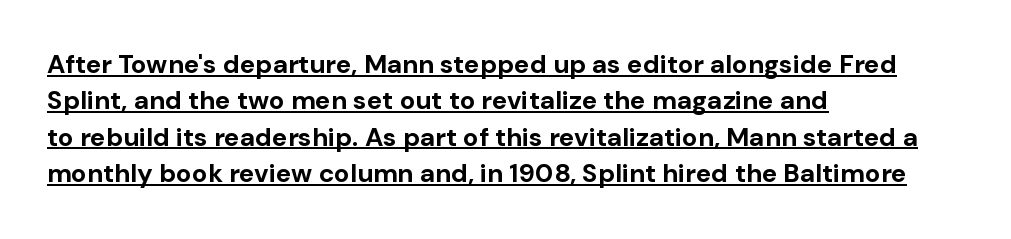
The image shows 26 px bold type, upright; set left-aligned, normal line spacing (1.4x), normal letter spacing, underlined.
